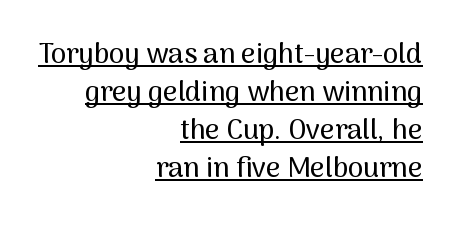
Q: Is the text italic (slanted)? A: No, it is upright.
Q: Is the typeface a serif or a sans-serif typeface? A: Sans-serif.
Q: Is the text underlined? A: Yes.
Q: How is the paragraph aligned? A: Right-aligned.
Q: Is the spacing between letters normal or unusually wide? A: Normal.
Q: Is the spacing between lines tight, normal or loose? A: Normal.
Q: Width (condensed, normal, or wide)? A: Normal.
Q: Stroke contrast? A: Medium.
Q: x-height? A: Medium.
Q: Monospaced? A: No.
